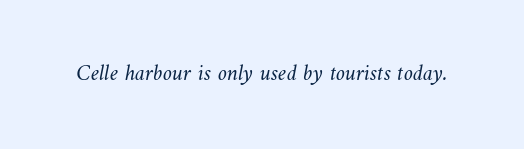
The image shows 23 px text type; set normal letter spacing, not underlined.
